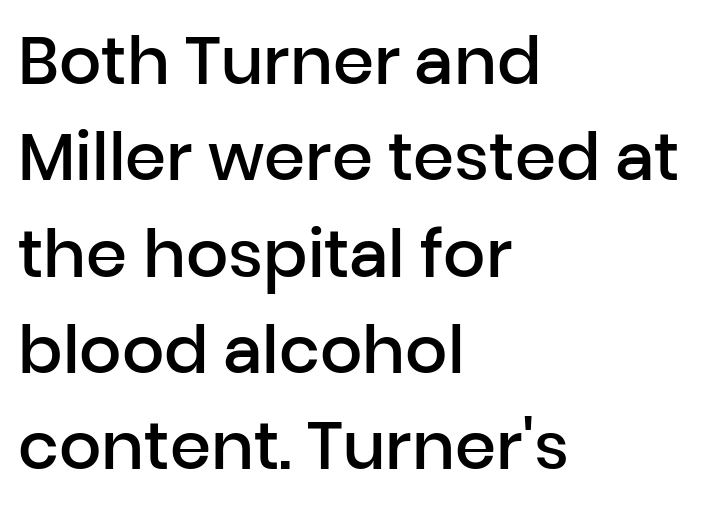
The type family on display is of the sans-serif kind. The rows are spaced the way most documents space them. On the weight axis this lands at semibold, roughly 600. The letters sit at their default tracking, neither squeezed nor spread.
